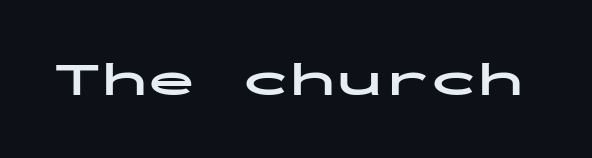
Descenders hang freely into open space. You can tell from the bare stems that sans-serif type was used. In terms of letterspacing, this is plain default setting. This is heavy type, rendered in bold. Note the uniform advance width — an 'i' takes as much space as an 'm'.
